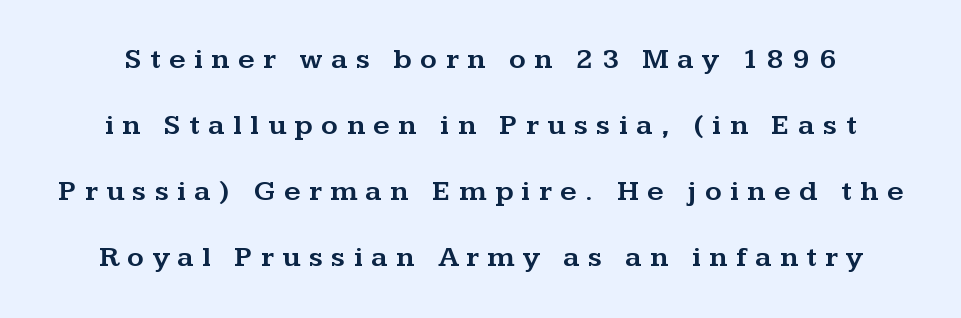
The strip under each line holds only bare page. You could fit nearly another row in the gap between these rows. Does the type have serifs? Yes, each stem ends in a small foot. Spacing between characters has been opened up far beyond the box default. This is the regular roman posture of the typeface.
